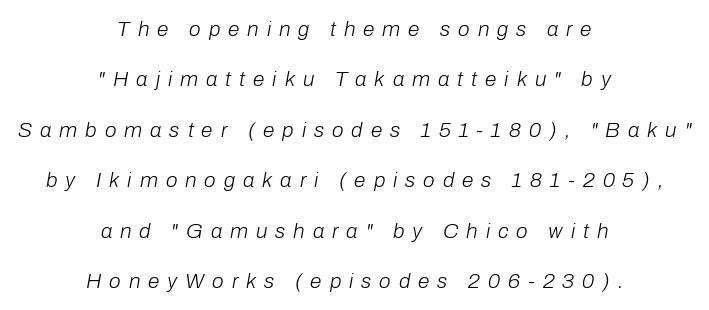
{"italic": "yes", "lean": "right", "slant_degrees": 10, "bold": "no", "underline": "no", "align": "center", "line_spacing": "loose", "line_spacing_ratio": 2.4, "letter_spacing": "wide", "letter_spacing_em": 0.38, "glyph_px": 21}
